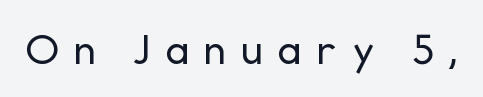
{"serif": "no", "italic": "no", "bold": "no", "weight": "regular", "width": "normal", "stroke_contrast": "low", "x_height": "medium", "monospaced": "no", "underline": "no", "letter_spacing": "wide", "letter_spacing_em": 0.29, "glyph_px": 47}
